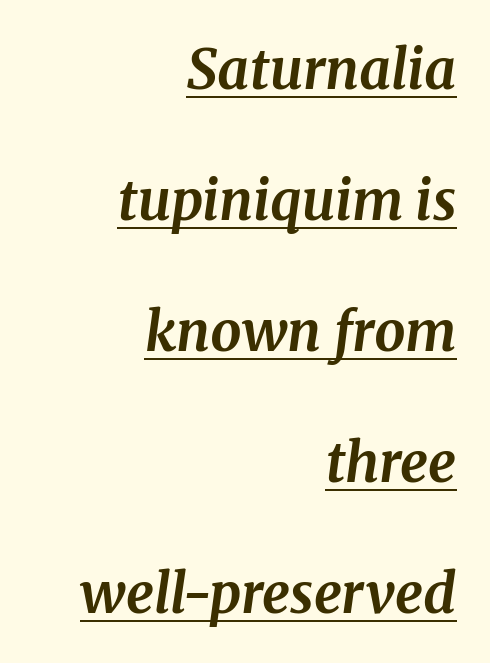
Q: Is the text bold? A: Yes.
Q: Is the text italic (slanted)? A: Yes, it leans right by about 8 degrees.
Q: Is the typeface a serif or a sans-serif typeface? A: Serif.
Q: Is the text underlined? A: Yes.
Q: How is the paragraph aligned? A: Right-aligned.
Q: Is the spacing between letters normal or unusually wide? A: Normal.
Q: Is the spacing between lines tight, normal or loose? A: Loose.
Q: Width (condensed, normal, or wide)? A: Normal.
Q: Stroke contrast? A: Medium.
Q: x-height? A: Medium.
Q: Monospaced? A: No.
